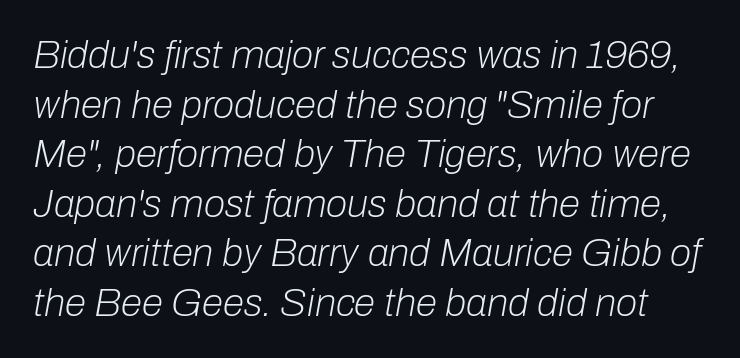
These glyphs show unthickened strokes, regular width or finer. Here the glyphs are tracked normally, forming tight word shapes. These lines are rendered in a variable-pitch font. Underlining? Definitely not there. Italic: yes, the glyphs are oblique.
